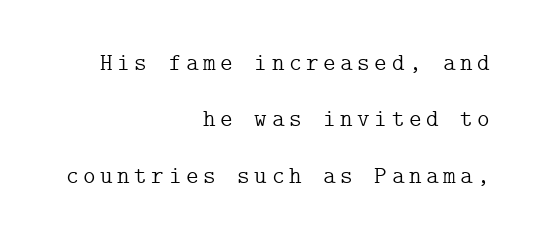
{"italic": "no", "bold": "no", "underline": "no", "align": "right", "line_spacing": "loose", "line_spacing_ratio": 2.35, "glyph_px": 24}
